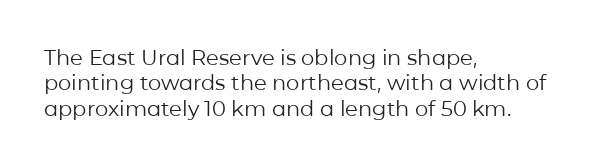
A bare baseline throughout the passage. Line beginnings align vertically; line endings do not. This sample uses plain, unmodified letter spacing. Posture: straight, roman, zero tilt. Is this a heavy cut? Hardly; it is regular or lighter.
